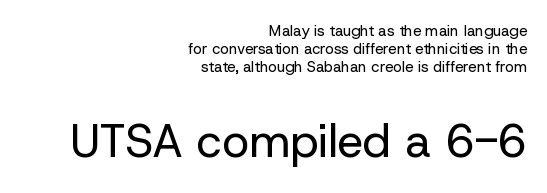
Q: Is the text bold? A: No.
Q: Is the text italic (slanted)? A: No, it is upright.
Q: Is the typeface a serif or a sans-serif typeface? A: Sans-serif.
Q: Is the text underlined? A: No.
Q: How is the paragraph aligned? A: Right-aligned.
Q: Is the spacing between letters normal or unusually wide? A: Normal.
Q: Which block of text is set in a larger size, the first (top) or the second (bottom)? A: The second (bottom) one.
Q: Width (condensed, normal, or wide)? A: Normal.
Q: Stroke contrast? A: Low.
Q: x-height? A: Medium.
Q: Monospaced? A: No.
